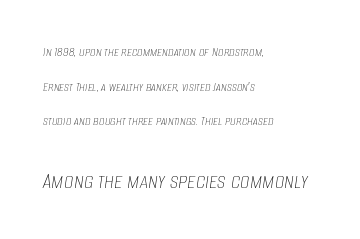
Does the bottom block carry the larger type? Yes, it does. Slant detected: the letters are inclined. Notice the wide empty band between every row — that's loose leading. This sample uses plain, unmodified letter spacing. The string is rendered with underlining switched off.
